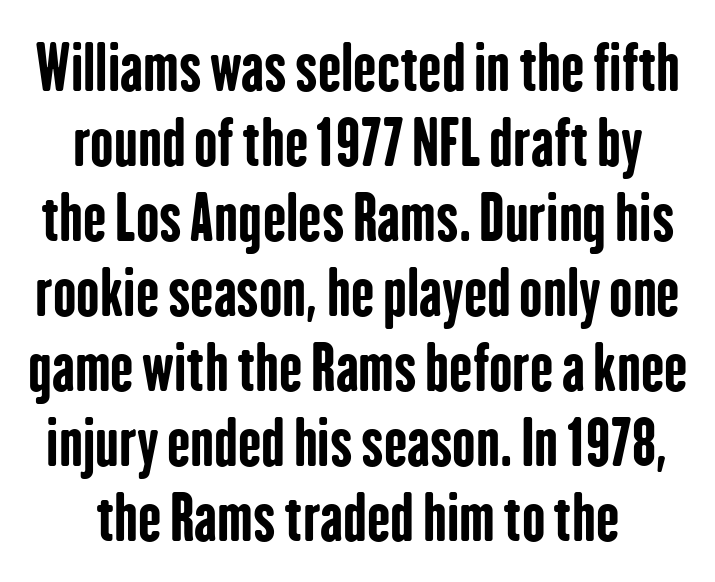
Varying glyph widths throughout — classic text-font behaviour. Weight: bold. A roman cut, with each character standing at attention. Caption: standard tracking, unaltered. Beneath every word, the page is bare.
